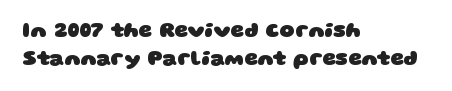
Q: Is the text bold? A: Yes.
Q: Is the text underlined? A: No.
Q: How is the paragraph aligned? A: Left-aligned.
Q: Is the spacing between letters normal or unusually wide? A: Normal.
Q: Is the spacing between lines tight, normal or loose? A: Normal.
